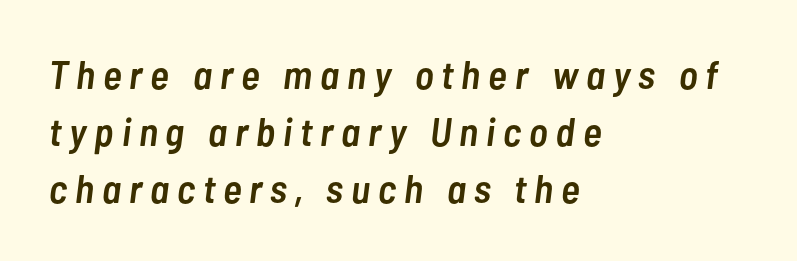
The image shows 40 px semibold, condensed type, italic (leaning right); set left-aligned, normal line spacing (1.43x), unusually wide letter spacing (+0.2 em), not underlined; low stroke contrast and a medium x-height.
